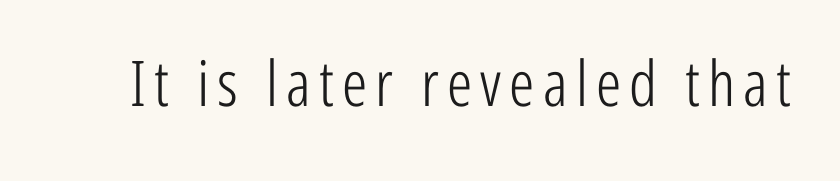
The image shows 63 px light, condensed sans-serif type, upright; set not underlined; low stroke contrast and a medium x-height.
